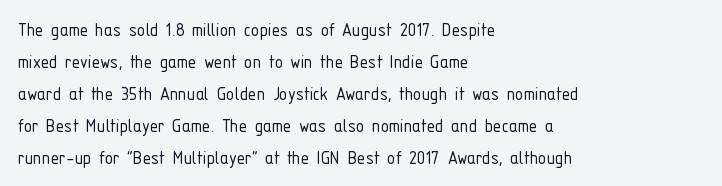
Vertical strokes here are truly vertical. The paragraph has a hard left edge and a soft right edge. The rendering uses a moderate line-height, typical for paragraphs. The cut favours lightness, reaching ordinary text weight at its darkest.
